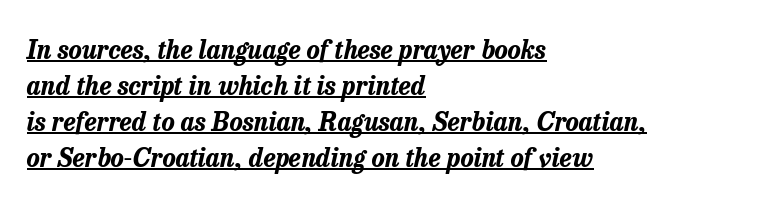
Look at the stroke-to-counter ratio: heavy, a bold. Line beginnings align vertically; line endings do not. Does a line run under the words? Yes, clearly. Summary of vertical rhythm: regular, with standard interline spacing. The specimen reads as italic at a glance. The gaps between neighbouring characters are ordinary and unremarkable.
